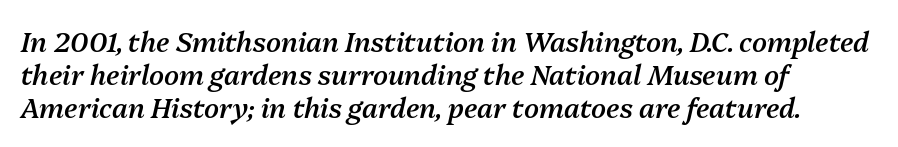
Q: Is the text bold? A: Semi-bold.
Q: Is the text italic (slanted)? A: Yes, it leans right by about 13 degrees.
Q: Is the text underlined? A: No.
Q: How is the paragraph aligned? A: Left-aligned.
Q: Is the spacing between letters normal or unusually wide? A: Normal.
